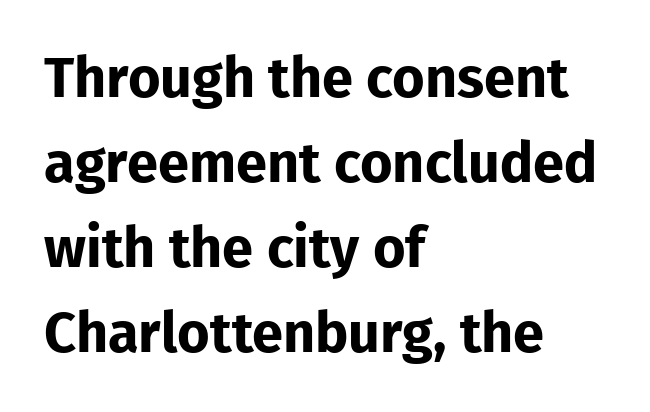
Q: Is the text bold? A: Yes.
Q: Is the text italic (slanted)? A: No, it is upright.
Q: Is the typeface a serif or a sans-serif typeface? A: Sans-serif.
Q: Is the text underlined? A: No.
Q: How is the paragraph aligned? A: Left-aligned.
Q: Is the spacing between letters normal or unusually wide? A: Normal.
Q: Is the spacing between lines tight, normal or loose? A: Normal.
Q: Width (condensed, normal, or wide)? A: Normal.
Q: Stroke contrast? A: Low.
Q: x-height? A: Medium.
Q: Monospaced? A: No.
